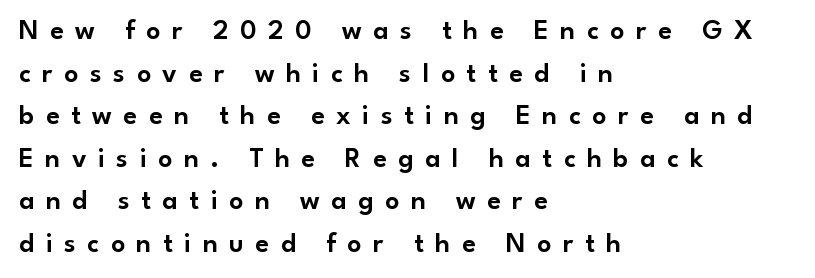
This rendering features lettering with no underline. Observe the absence of serifs on each vertical stroke in this sample. Spacing verdict: proportional, widths tailored to each character. Nope, not italic — everything's standing straight. Line beginnings align vertically; line endings do not.
